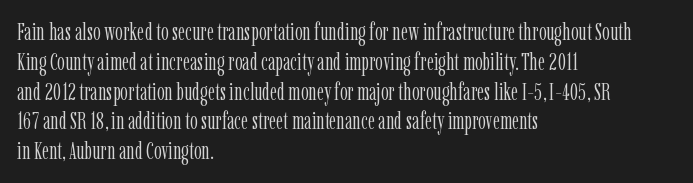
If you drew a line through each stem, it would be perfectly vertical. Tracking value appears to be zero — textbook default spacing. The rag falls on the right side of this text block. The face looks like a standard text weight, possibly lighter. The string is rendered with underlining switched off.
